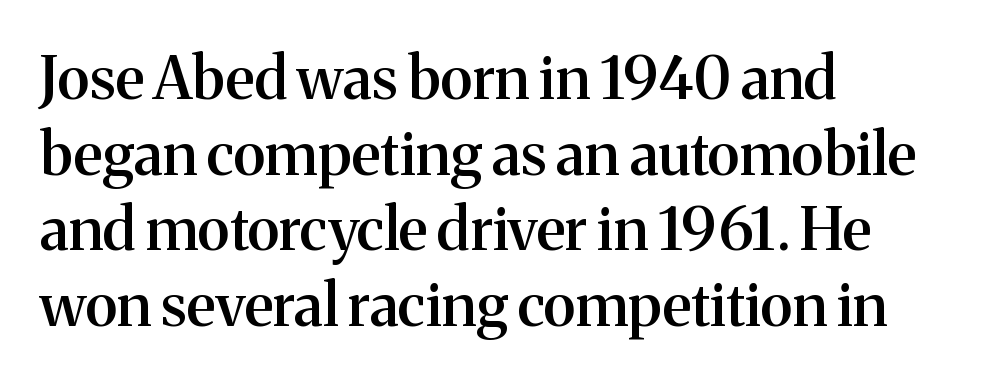
Q: Is the text bold? A: Semi-bold.
Q: Is the text italic (slanted)? A: No, it is upright.
Q: Is the typeface a serif or a sans-serif typeface? A: Serif.
Q: Is the text underlined? A: No.
Q: How is the paragraph aligned? A: Left-aligned.
Q: Is the spacing between letters normal or unusually wide? A: Normal.
Q: Is the spacing between lines tight, normal or loose? A: Normal.
Q: Width (condensed, normal, or wide)? A: Normal.
Q: Stroke contrast? A: Medium.
Q: x-height? A: Medium.
Q: Monospaced? A: No.
